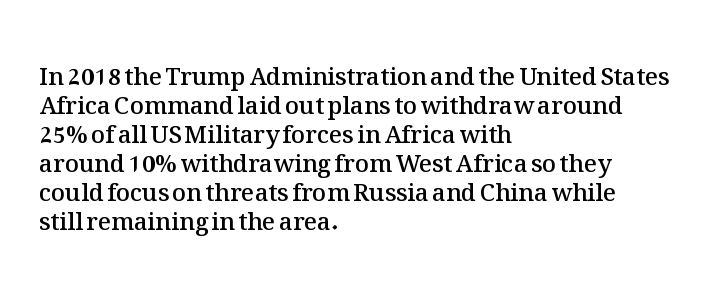
The image shows 24 px text type, upright; set left-aligned, line spacing 1.21x, normal letter spacing, not underlined.
